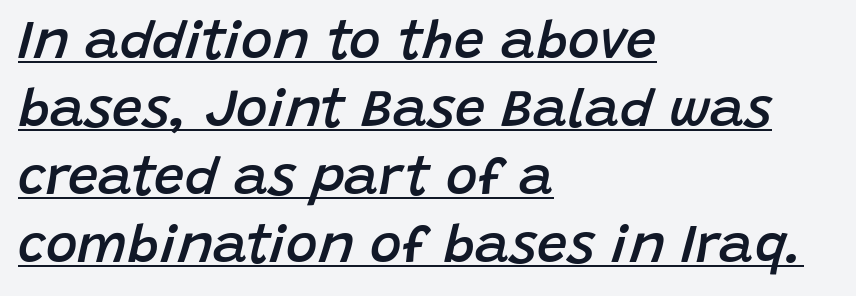
{"italic": "yes", "lean": "right", "slant_degrees": 15, "bold": "semi", "weight": "semibold", "width": "normal", "stroke_contrast": "low", "x_height": "large", "monospaced": "no", "underline": "yes", "align": "left", "line_spacing": "normal", "line_spacing_ratio": 1.26, "letter_spacing": "normal", "letter_spacing_em": 0.0, "glyph_px": 54}
